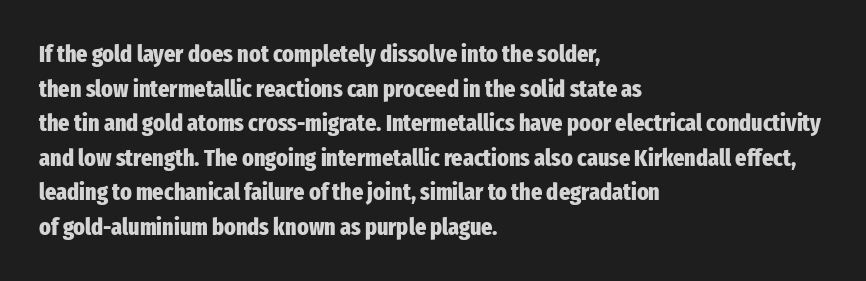
Rule under the text: the space is simply empty. Nothing unusual about the tracking: characters are spaced as the font intends. Leading: standard. This sample uses an upright cut, with every glyph sitting square on the baseline. Set as a true bold cut, around the 700 mark. Line beginnings align vertically; line endings do not.
